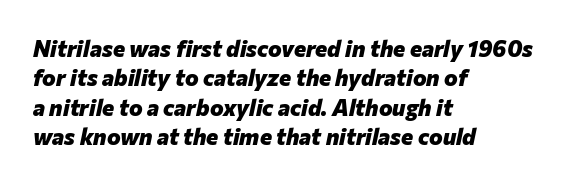
The image shows 23 px bold type, italic (leaning right); set left-aligned, normal line spacing (1.28x), normal letter spacing, not underlined.
